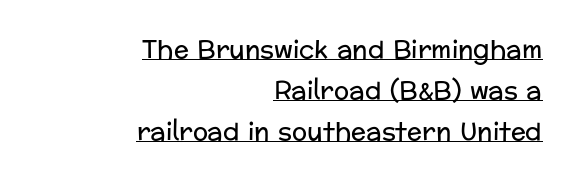
Q: Is the text bold? A: No.
Q: Is the text italic (slanted)? A: No, it is upright.
Q: Is the text underlined? A: Yes.
Q: How is the paragraph aligned? A: Right-aligned.
Q: Is the spacing between letters normal or unusually wide? A: Normal.
Q: Is the spacing between lines tight, normal or loose? A: Normal.
